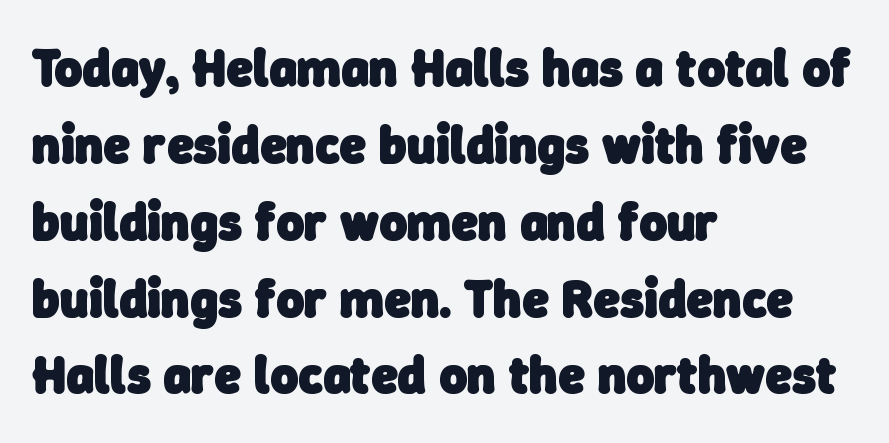
{"serif": "no", "bold": "yes", "weight": "heavy", "width": "normal", "stroke_contrast": "low", "x_height": "medium", "monospaced": "no", "underline": "no", "align": "left", "line_spacing": "normal", "line_spacing_ratio": 1.45, "letter_spacing": "normal", "letter_spacing_em": 0.0, "glyph_px": 53}
